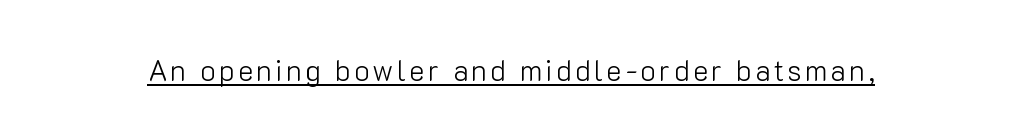
The image shows 29 px light sans-serif type, upright; set underlined; low stroke contrast and a medium x-height.
